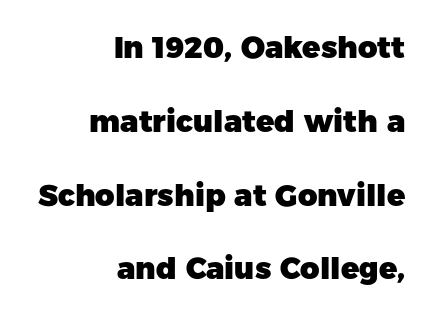
The image shows 30 px heavy sans-serif type, upright; set right-aligned, loose line spacing (2.46x), normal letter spacing, not underlined; low stroke contrast and a medium x-height.
